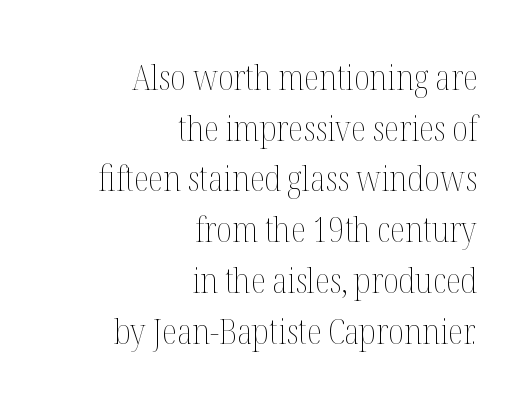
Looks like regular typesetting: each glyph gets only the width it needs. Quick note: not italic, upright. The leading is moderate, giving the passage an even texture. The space beneath each line is pristine and unruled. Line ends are locked; line starts wander.
